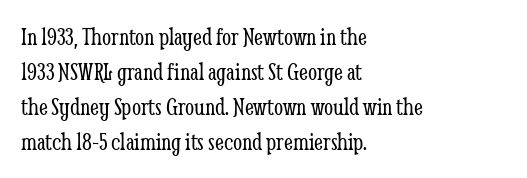
The strip under each line holds only bare page. Short note: letters normally spaced. The axis of the letterforms is exactly vertical. Line spacing here is normal. The rendering anchors every line to the left-hand side.
